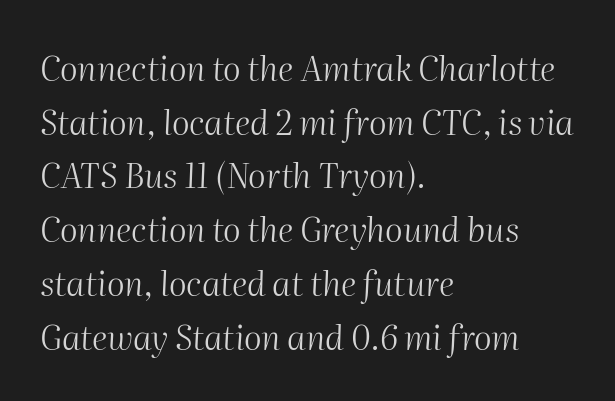
If you drew a line through each stem, it would be angled. Unmarked baselines from the first word to the last. Each word holds together tightly as a unit, with standard inter-letter gaps. Does the leading feel generous? No, just average. Think of a printed novel: that variable character pitch is what you see here. A quiet, ordinary-to-light weight characterises the typeface.
